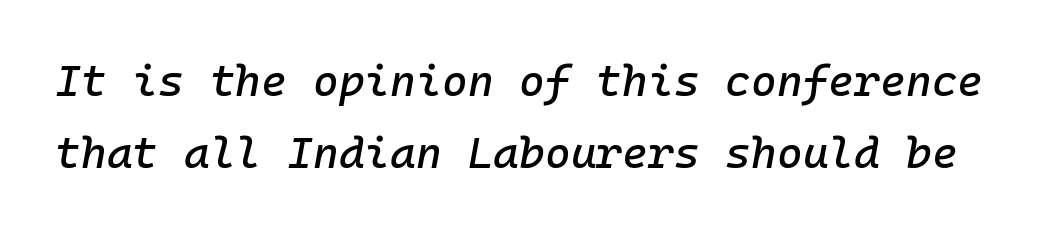
Q: Is the text italic (slanted)? A: Yes, it leans right by about 10 degrees.
Q: Is the text underlined? A: No.
Q: Is the spacing between letters normal or unusually wide? A: Normal.
Q: Is the spacing between lines tight, normal or loose? A: Normal.
Q: Width (condensed, normal, or wide)? A: Normal.
Q: Stroke contrast? A: Low.
Q: x-height? A: Medium.
Q: Monospaced? A: Yes.
